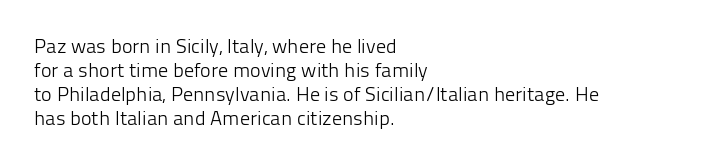
Q: Is the text bold? A: No.
Q: Is the text italic (slanted)? A: No, it is upright.
Q: Is the text underlined? A: No.
Q: How is the paragraph aligned? A: Left-aligned.
Q: Is the spacing between letters normal or unusually wide? A: Normal.
